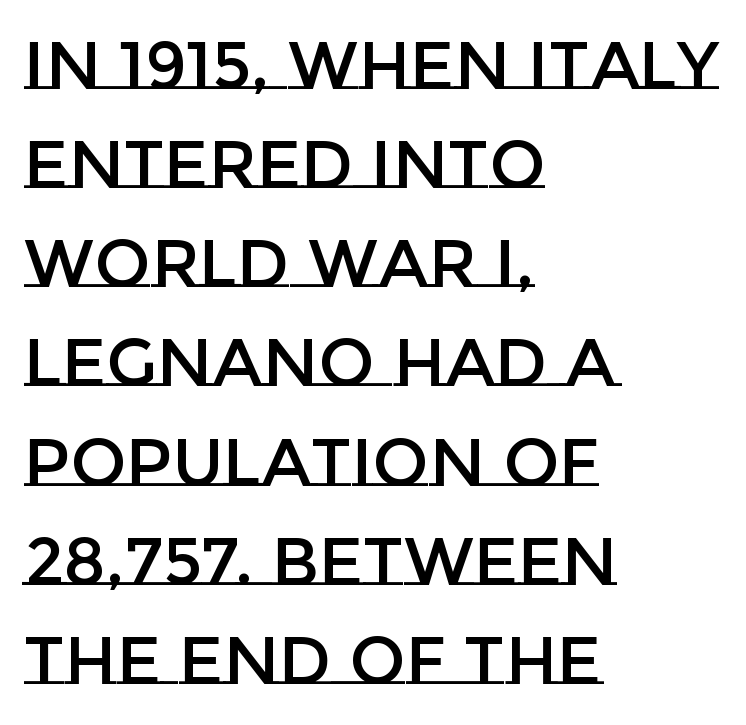
The space beneath each line is pristine and unruled. Is there much room between lines? A standard amount, neither cramped nor airy. Varying glyph widths throughout — classic text-font behaviour. Every row of glyphs begins at an identical x-position on the left. The passage shown has conventional tracking throughout.
